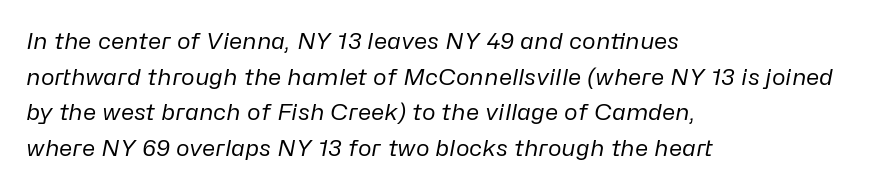
The image shows 23 px text type, italic (leaning right); set left-aligned, normal line spacing (1.55x), normal letter spacing, not underlined.
